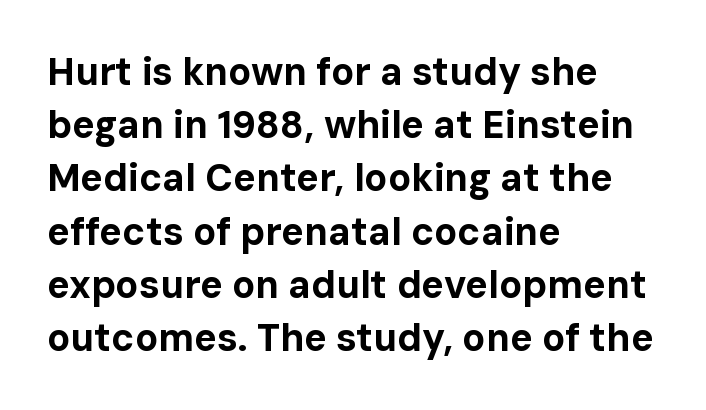
{"serif": "no", "italic": "no", "bold": "yes", "weight": "bold", "width": "normal", "stroke_contrast": "low", "x_height": "medium", "monospaced": "no", "underline": "no", "align": "left", "line_spacing": "normal", "line_spacing_ratio": 1.4, "letter_spacing": "normal", "letter_spacing_em": 0.0, "glyph_px": 38}
